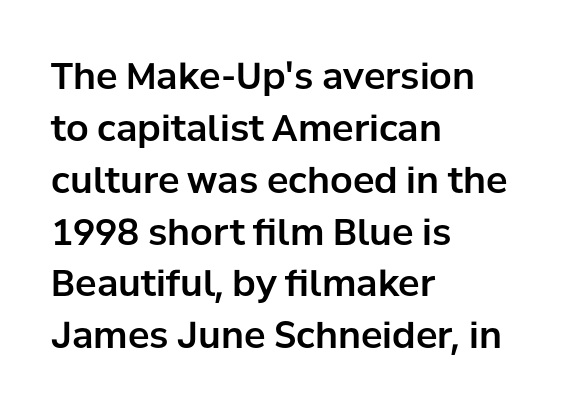
The image shows 36 px sans-serif type, upright; set left-aligned, normal line spacing (1.44x), normal letter spacing, not underlined; low stroke contrast and a medium x-height.
